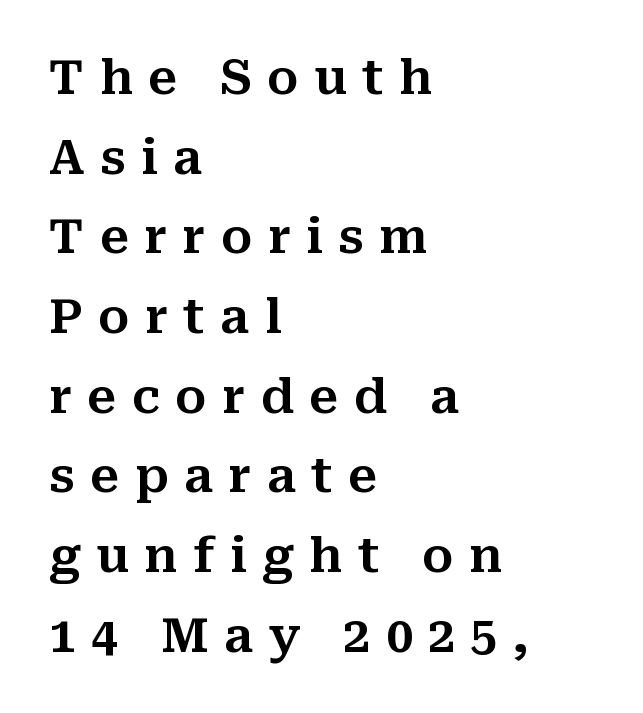
Q: Is the text italic (slanted)? A: No, it is upright.
Q: Is the typeface a serif or a sans-serif typeface? A: Serif.
Q: Is the text underlined? A: No.
Q: How is the paragraph aligned? A: Left-aligned.
Q: Is the spacing between letters normal or unusually wide? A: Unusually wide.
Q: Is the spacing between lines tight, normal or loose? A: Normal.
Q: Width (condensed, normal, or wide)? A: Normal.
Q: Stroke contrast? A: Medium.
Q: x-height? A: Medium.
Q: Monospaced? A: No.
